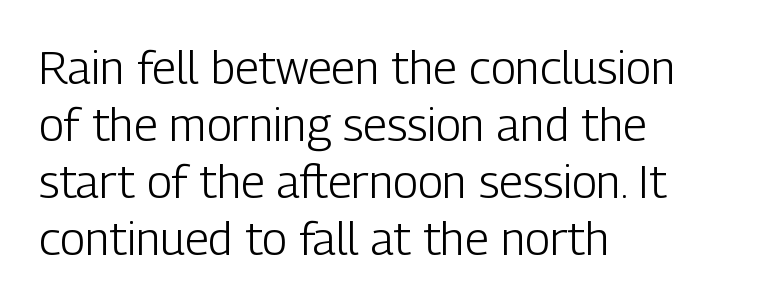
{"serif": "no", "italic": "no", "bold": "no", "weight": "light", "width": "condensed", "stroke_contrast": "low", "x_height": "medium", "monospaced": "no", "underline": "no", "align": "left", "line_spacing_ratio": 1.24, "letter_spacing": "normal", "letter_spacing_em": 0.0, "glyph_px": 46}
